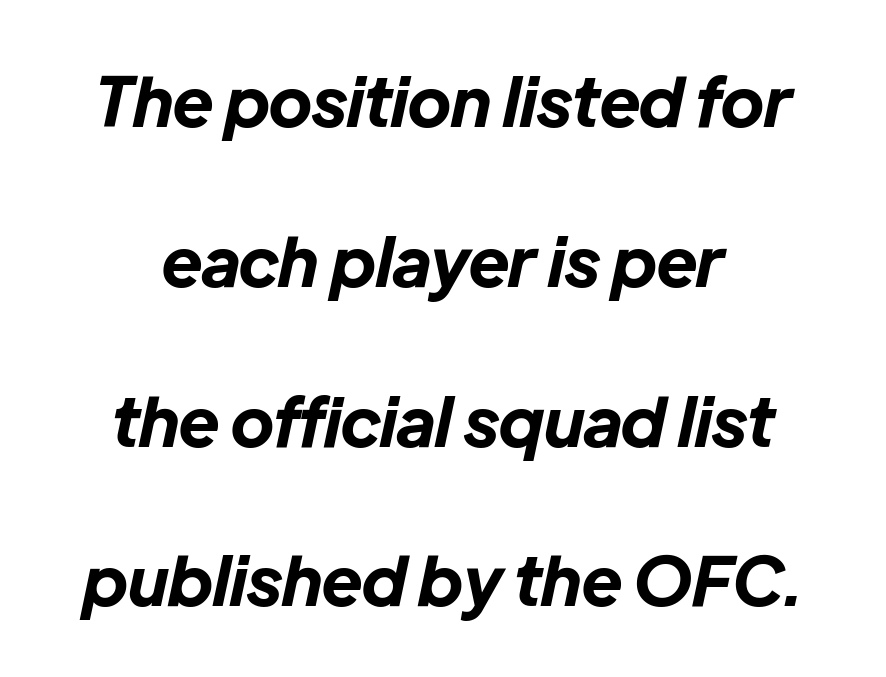
{"italic": "yes", "lean": "right", "slant_degrees": 12, "bold": "yes", "weight": "bold", "width": "normal", "stroke_contrast": "low", "x_height": "medium", "monospaced": "no", "underline": "no", "line_spacing": "loose", "line_spacing_ratio": 2.35, "letter_spacing": "normal", "letter_spacing_em": 0.0, "glyph_px": 68}
